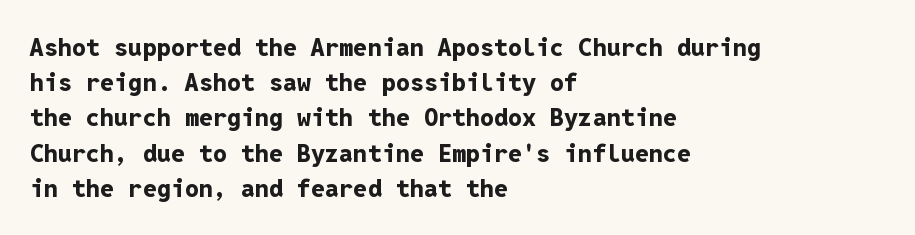
The image shows 25 px bold type, upright; set left-aligned, normal line spacing (1.41x), normal letter spacing, not underlined.
